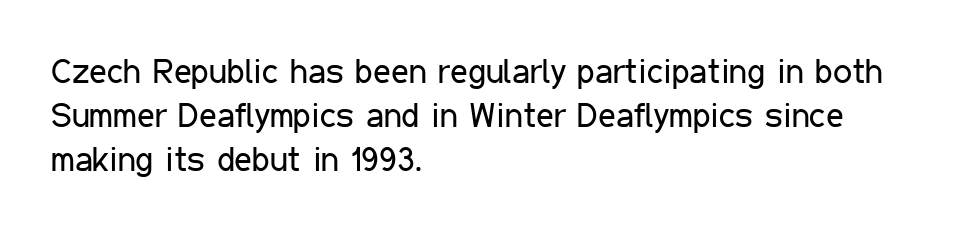
You can tell from the bare stems that sans-serif type was used. The zone under the glyphs is completely vacant. Whoever set this chose a conventional vertical rhythm. The strokes carry an ordinary text weight at most. Standard letterfit; no display-style spreading of the glyphs. These lines stack with their left ends in a neat column.
